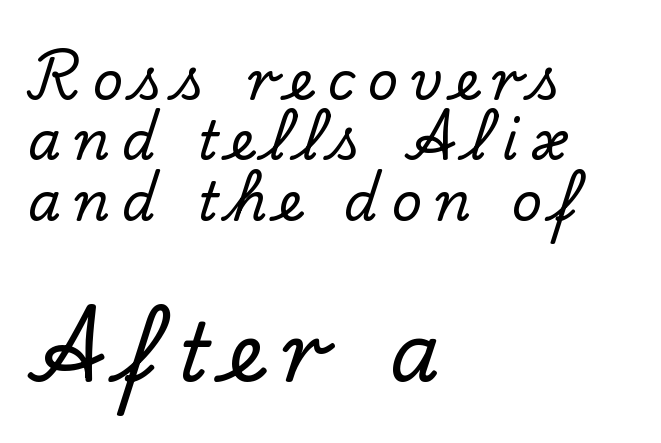
Q: Is the text italic (slanted)? A: Yes.
Q: Is the typeface a serif or a sans-serif typeface? A: Serif.
Q: Is the text underlined? A: No.
Q: How is the paragraph aligned? A: Left-aligned.
Q: Is the spacing between letters normal or unusually wide? A: Unusually wide.
Q: Is the spacing between lines tight, normal or loose? A: Tight.
Q: Which block of text is set in a larger size, the first (top) or the second (bottom)? A: The second (bottom) one.
Q: Width (condensed, normal, or wide)? A: Normal.
Q: Stroke contrast? A: Low.
Q: x-height? A: Small.
Q: Monospaced? A: No.
